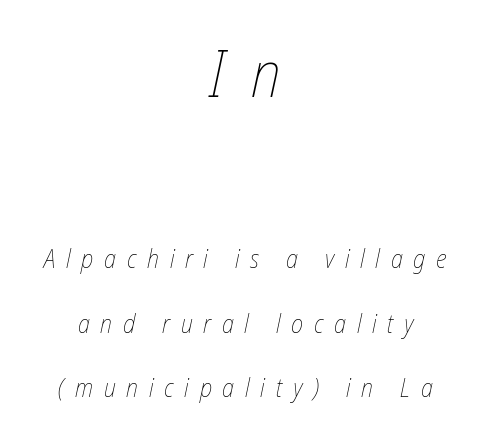
The image shows 65 px thin, condensed type, italic (leaning right); set centered, loose line spacing (2.48x), unusually wide letter spacing (+0.41 em), not underlined; the first (top) block is 2.5x larger; low stroke contrast and a medium x-height.
